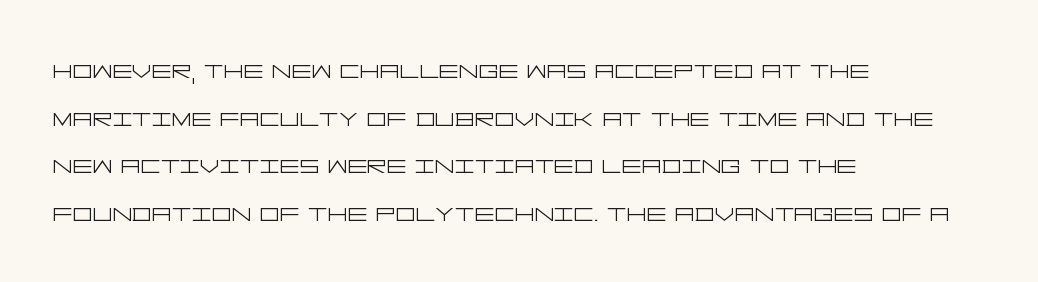
Q: Is the text bold? A: No.
Q: Is the text italic (slanted)? A: No, it is upright.
Q: Is the typeface a serif or a sans-serif typeface? A: Sans-serif.
Q: Is the text underlined? A: No.
Q: How is the paragraph aligned? A: Left-aligned.
Q: Is the spacing between letters normal or unusually wide? A: Normal.
Q: Is the spacing between lines tight, normal or loose? A: Normal.
Q: Width (condensed, normal, or wide)? A: Wide.
Q: Stroke contrast? A: Low.
Q: x-height? A: Large.
